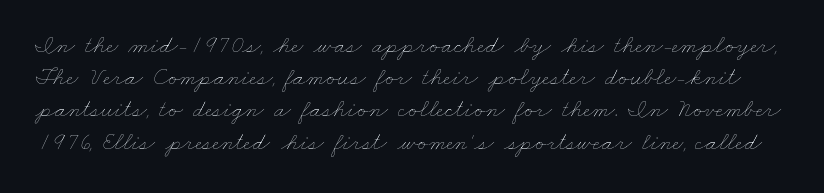
{"bold": "no", "underline": "no", "line_spacing": "normal", "line_spacing_ratio": 1.29, "letter_spacing": "normal", "letter_spacing_em": 0.0, "glyph_px": 25}
